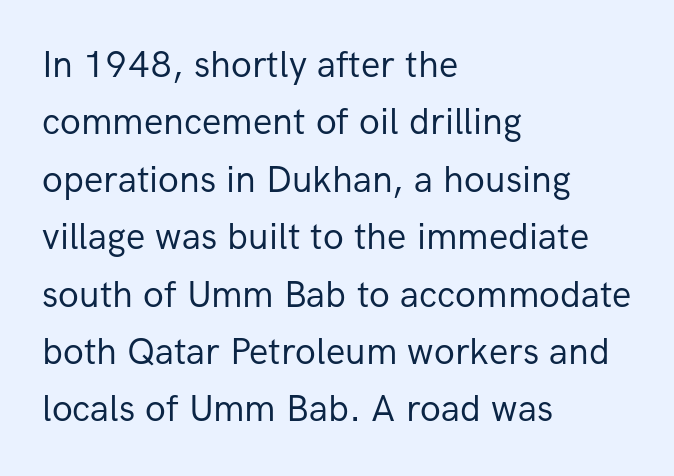
{"serif": "no", "italic": "no", "bold": "no", "weight": "regular", "width": "normal", "stroke_contrast": "low", "x_height": "medium", "monospaced": "no", "underline": "no", "align": "left", "line_spacing": "normal", "line_spacing_ratio": 1.51, "letter_spacing": "normal", "letter_spacing_em": 0.0, "glyph_px": 38}
